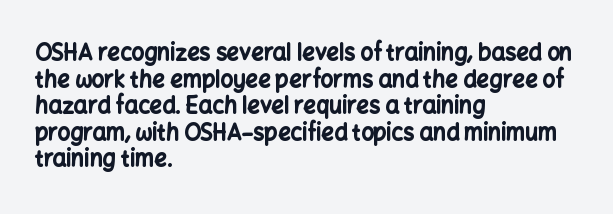
{"italic": "no", "bold": "yes", "underline": "no", "align": "left", "line_spacing_ratio": 1.21, "letter_spacing": "normal", "letter_spacing_em": 0.0, "glyph_px": 22}
